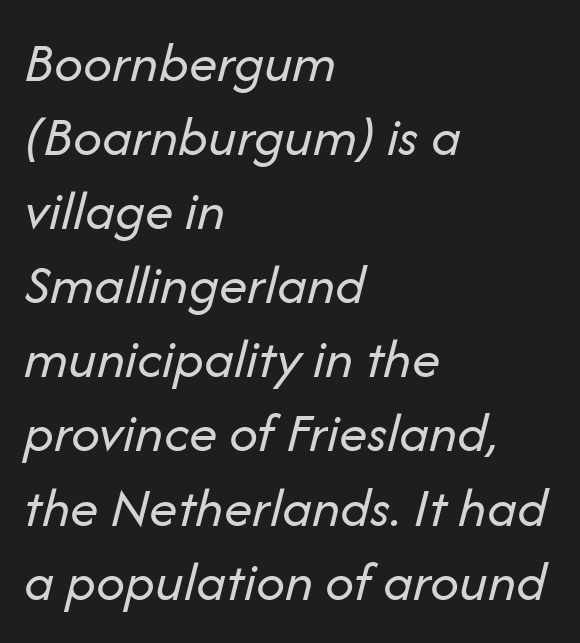
Q: Is the text bold? A: No.
Q: Is the text italic (slanted)? A: Yes, it leans right by about 14 degrees.
Q: Is the text underlined? A: No.
Q: How is the paragraph aligned? A: Left-aligned.
Q: Is the spacing between letters normal or unusually wide? A: Normal.
Q: Is the spacing between lines tight, normal or loose? A: Normal.
Q: Width (condensed, normal, or wide)? A: Normal.
Q: Stroke contrast? A: Low.
Q: x-height? A: Medium.
Q: Monospaced? A: No.
